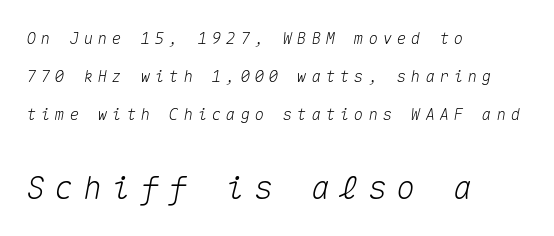
Letter spacing: wide. Two sizes are in play, and the larger belongs to the second block. The letters march in equal steps, a hallmark of fixed-pitch type. Horizontal alignment here is leftward, the default for most running prose. A great deal of white space separates one row of letters from the next. Posture: slanted.
